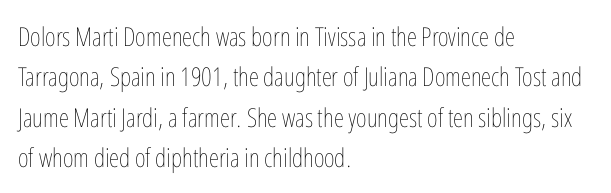
{"italic": "no", "bold": "no", "underline": "no", "align": "left", "line_spacing": "normal", "line_spacing_ratio": 1.55, "letter_spacing": "normal", "letter_spacing_em": 0.0, "glyph_px": 26}
